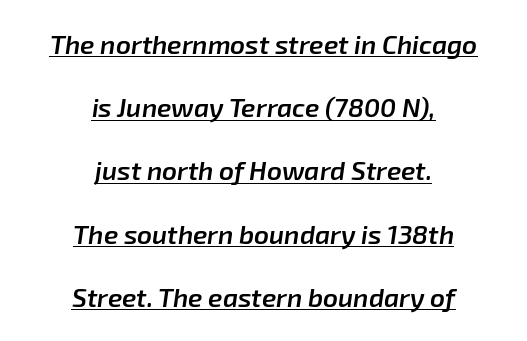
The image shows 26 px text type, italic (leaning right); set centered, loose line spacing (2.43x), normal letter spacing, underlined.
